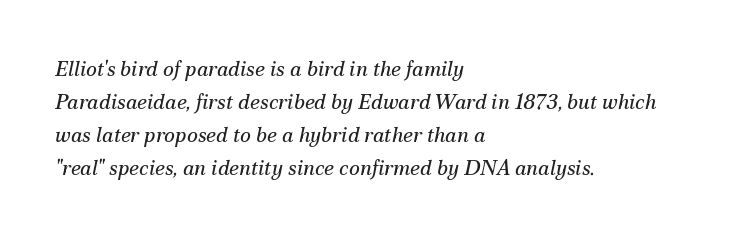
The image shows 21 px text type, italic (leaning right); set left-aligned, normal line spacing (1.57x), normal letter spacing, not underlined.
